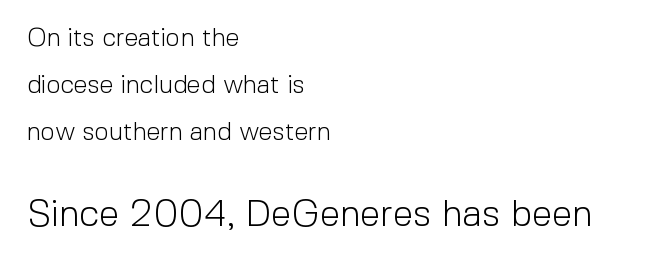
Q: Is the text bold? A: No.
Q: Is the text italic (slanted)? A: No, it is upright.
Q: Is the typeface a serif or a sans-serif typeface? A: Sans-serif.
Q: Is the text underlined? A: No.
Q: How is the paragraph aligned? A: Left-aligned.
Q: Is the spacing between letters normal or unusually wide? A: Normal.
Q: Which block of text is set in a larger size, the first (top) or the second (bottom)? A: The second (bottom) one.
Q: Width (condensed, normal, or wide)? A: Normal.
Q: x-height? A: Medium.
Q: Monospaced? A: No.
